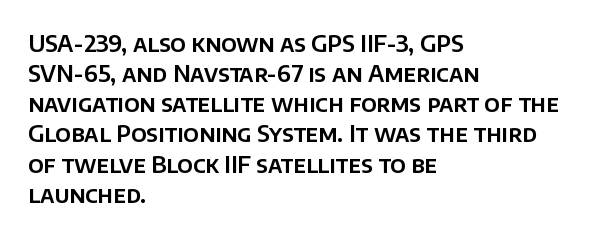
Q: Is the text italic (slanted)? A: No, it is upright.
Q: Is the text underlined? A: No.
Q: How is the paragraph aligned? A: Left-aligned.
Q: Is the spacing between letters normal or unusually wide? A: Normal.
Q: Is the spacing between lines tight, normal or loose? A: Normal.
